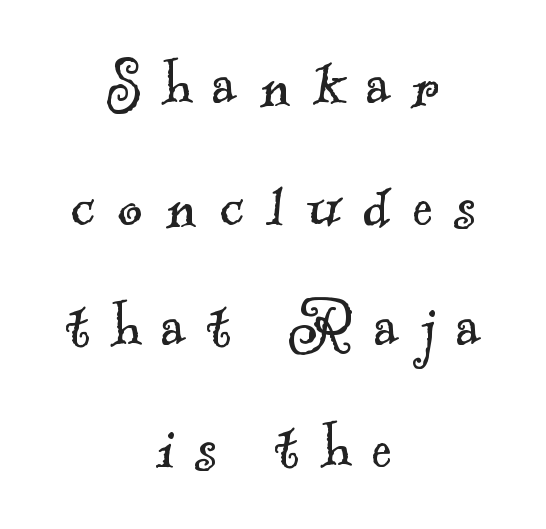
{"serif": "yes", "bold": "no", "weight": "light", "width": "normal", "x_height": "small", "monospaced": "no", "underline": "no", "align": "center", "line_spacing": "normal", "line_spacing_ratio": 1.59, "letter_spacing": "wide", "letter_spacing_em": 0.29, "glyph_px": 76}
